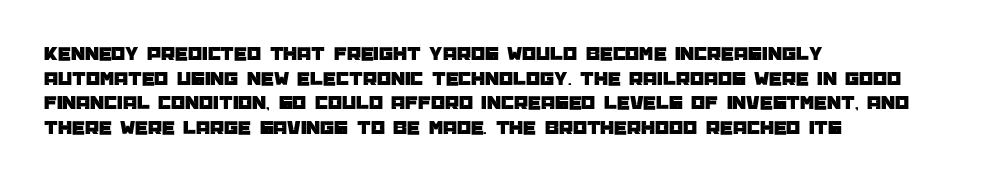
Here the glyphs are tracked normally, forming tight word shapes. The baseline area is clear. Ascenders rise straight up at ninety degrees. These lines stack with their left ends in a neat column.
